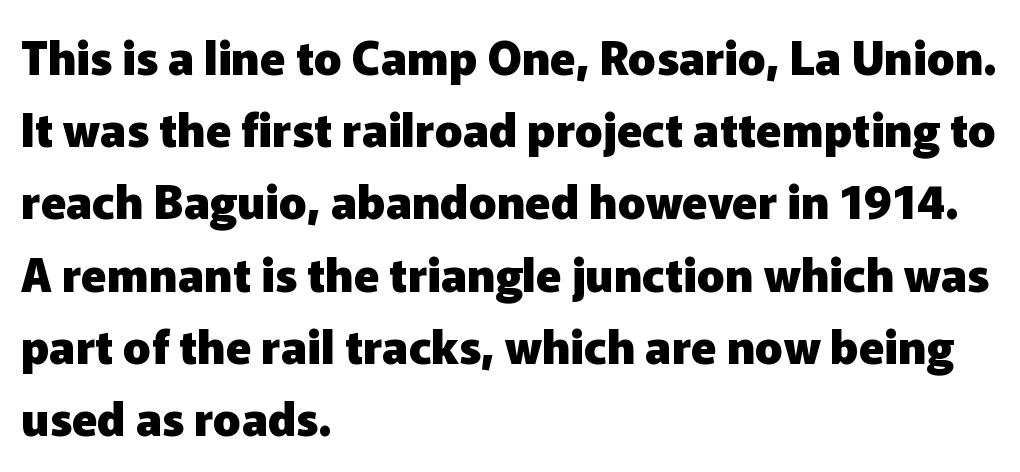
{"serif": "no", "italic": "no", "bold": "yes", "weight": "heavy", "width": "normal", "stroke_contrast": "low", "x_height": "medium", "monospaced": "no", "underline": "no", "align": "left", "line_spacing": "normal", "line_spacing_ratio": 1.57, "letter_spacing": "normal", "letter_spacing_em": 0.0, "glyph_px": 46}
